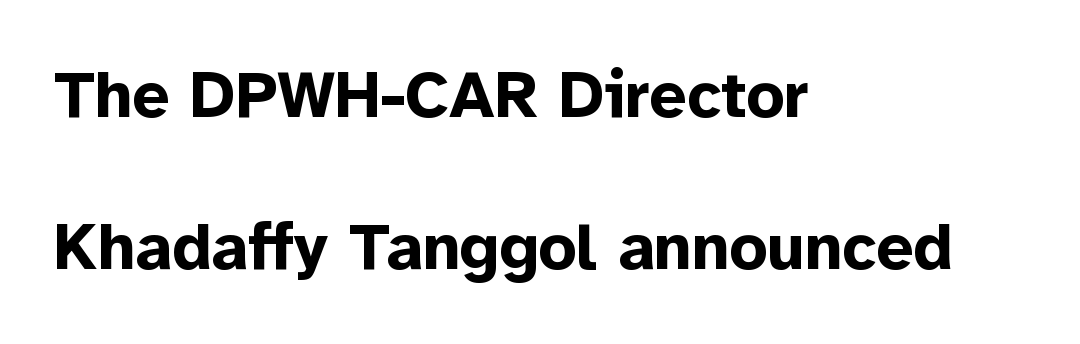
{"serif": "no", "italic": "no", "bold": "yes", "weight": "bold", "width": "normal", "stroke_contrast": "low", "x_height": "medium", "monospaced": "no", "underline": "no", "align": "left", "line_spacing": "loose", "line_spacing_ratio": 2.31, "letter_spacing": "normal", "letter_spacing_em": 0.0, "glyph_px": 66}
